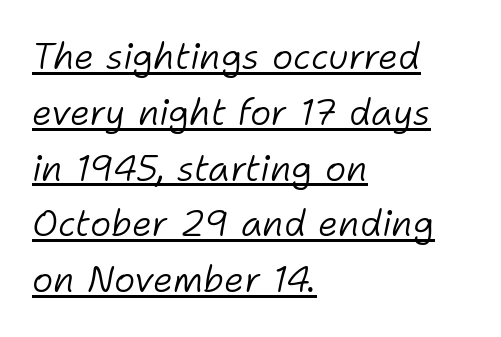
{"italic": "yes", "lean": "right", "slant_degrees": 11, "bold": "no", "weight": "light", "width": "normal", "stroke_contrast": "low", "x_height": "medium", "monospaced": "no", "underline": "yes", "align": "left", "line_spacing": "normal", "line_spacing_ratio": 1.55, "letter_spacing": "normal", "letter_spacing_em": 0.0, "glyph_px": 36}
